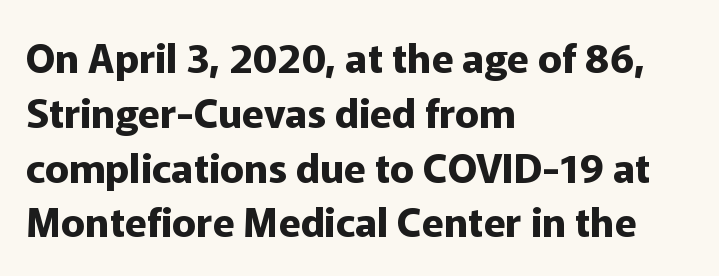
{"serif": "no", "italic": "no", "bold": "yes", "weight": "bold", "width": "normal", "stroke_contrast": "low", "x_height": "medium", "monospaced": "no", "underline": "no", "align": "left", "line_spacing": "normal", "line_spacing_ratio": 1.37, "letter_spacing": "normal", "letter_spacing_em": 0.0, "glyph_px": 40}
